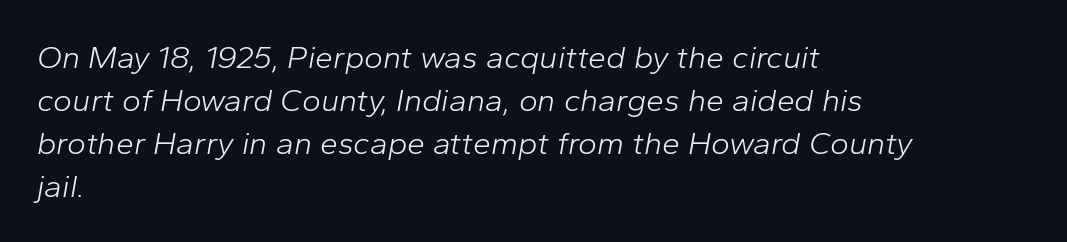
The image shows 32 px light type, italic (leaning right); set left-aligned, normal line spacing (1.34x), normal letter spacing, not underlined; low stroke contrast and a medium x-height.
